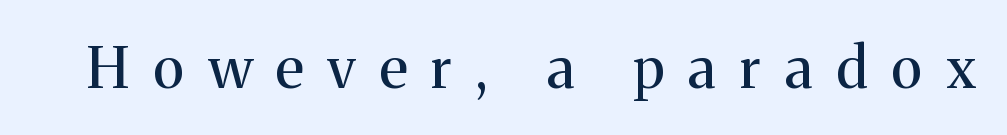
The letters carry serifs — small finishing strokes at the ends of their stems. Here the glyphs are tracked loosely, breaking word shapes into spaced letters. Lines of text with bare space underneath. Heft: none added — not bold.
